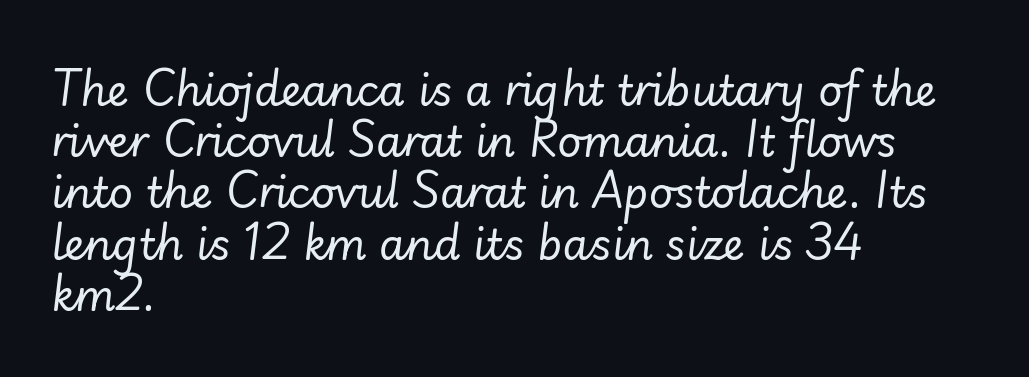
Q: Is the text bold? A: No.
Q: Is the text italic (slanted)? A: Yes, it leans right by about 7 degrees.
Q: Is the text underlined? A: No.
Q: How is the paragraph aligned? A: Left-aligned.
Q: Is the spacing between letters normal or unusually wide? A: Normal.
Q: Width (condensed, normal, or wide)? A: Normal.
Q: Stroke contrast? A: Low.
Q: x-height? A: Small.
Q: Monospaced? A: No.
